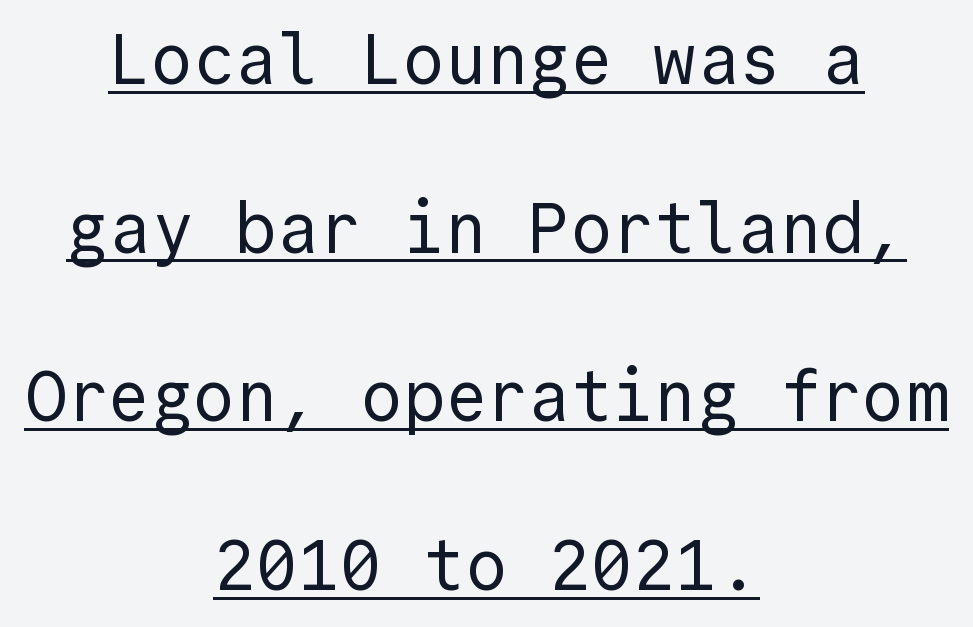
{"serif": "no", "italic": "no", "bold": "no", "weight": "regular", "width": "normal", "x_height": "medium", "monospaced": "yes", "underline": "yes", "align": "center", "line_spacing": "loose", "line_spacing_ratio": 2.41, "letter_spacing": "normal", "letter_spacing_em": 0.0, "glyph_px": 70}
